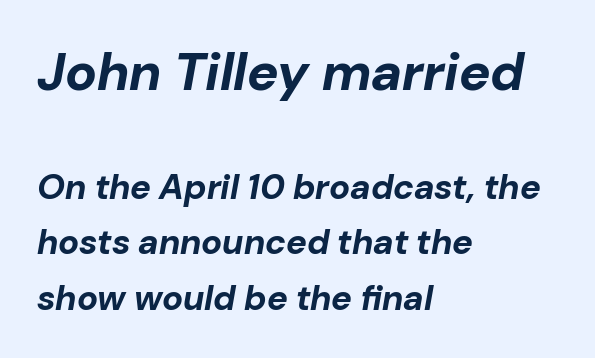
Q: Is the text bold? A: Yes.
Q: Is the text italic (slanted)? A: Yes, it leans right by about 10 degrees.
Q: Is the text underlined? A: No.
Q: How is the paragraph aligned? A: Left-aligned.
Q: Is the spacing between letters normal or unusually wide? A: Normal.
Q: Is the spacing between lines tight, normal or loose? A: Normal.
Q: Which block of text is set in a larger size, the first (top) or the second (bottom)? A: The first (top) one.
Q: Width (condensed, normal, or wide)? A: Normal.
Q: Stroke contrast? A: Low.
Q: x-height? A: Medium.
Q: Monospaced? A: No.
